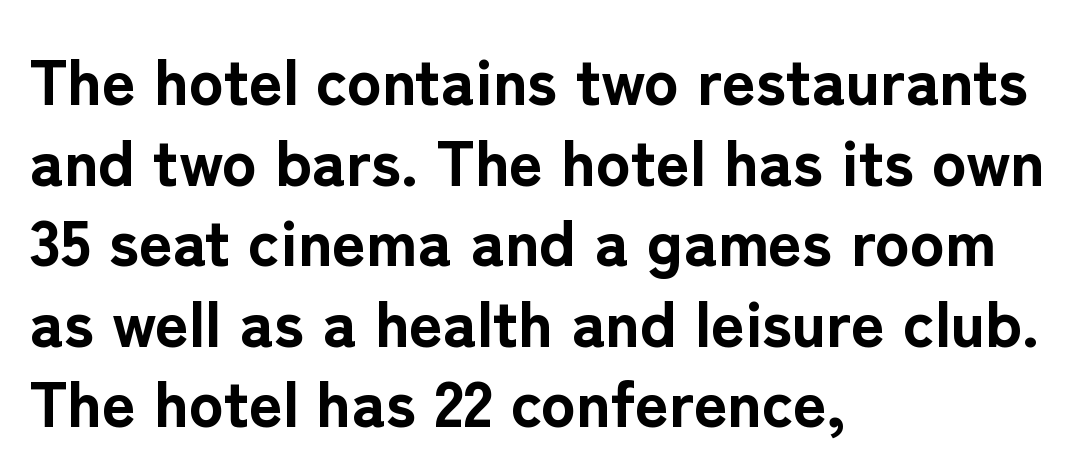
The image shows 65 px bold sans-serif type, upright; set left-aligned, line spacing 1.24x, normal letter spacing, not underlined; low stroke contrast and a medium x-height.
